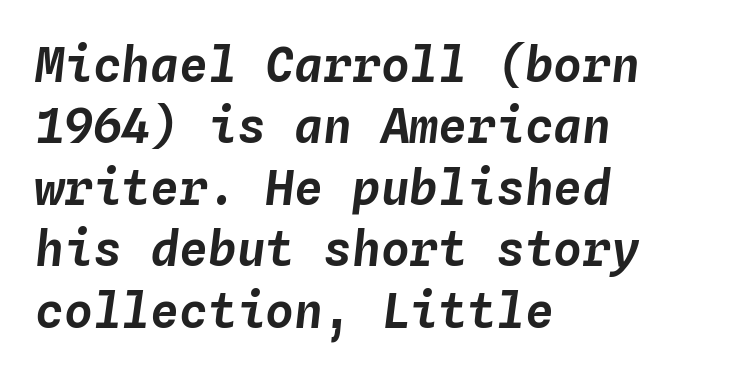
{"italic": "yes", "lean": "right", "slant_degrees": 4, "width": "normal", "stroke_contrast": "low", "x_height": "medium", "monospaced": "yes", "underline": "no", "align": "left", "line_spacing": "normal", "line_spacing_ratio": 1.28, "letter_spacing": "normal", "letter_spacing_em": 0.0, "glyph_px": 48}
